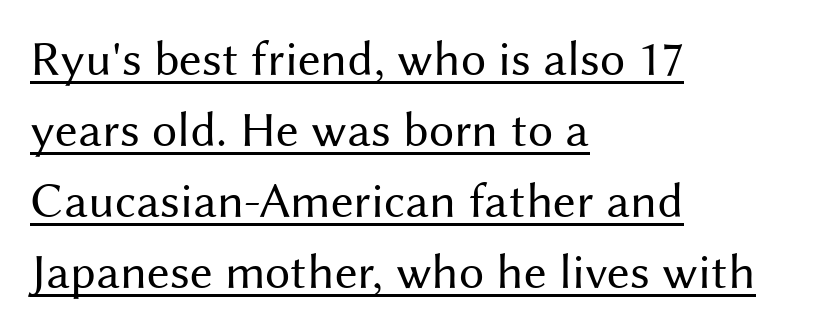
{"serif": "no", "italic": "no", "bold": "no", "weight": "regular", "width": "normal", "stroke_contrast": "medium", "x_height": "medium", "monospaced": "no", "underline": "yes", "align": "left", "line_spacing": "normal", "line_spacing_ratio": 1.42, "letter_spacing": "normal", "letter_spacing_em": 0.0, "glyph_px": 50}
